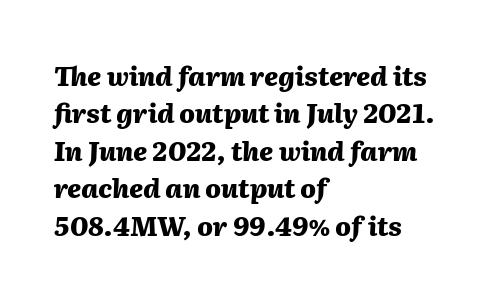
{"italic": "yes", "lean": "right", "slant_degrees": 2, "bold": "yes", "underline": "no", "align": "left", "line_spacing": "normal", "line_spacing_ratio": 1.44, "letter_spacing": "normal", "letter_spacing_em": 0.0, "glyph_px": 26}
